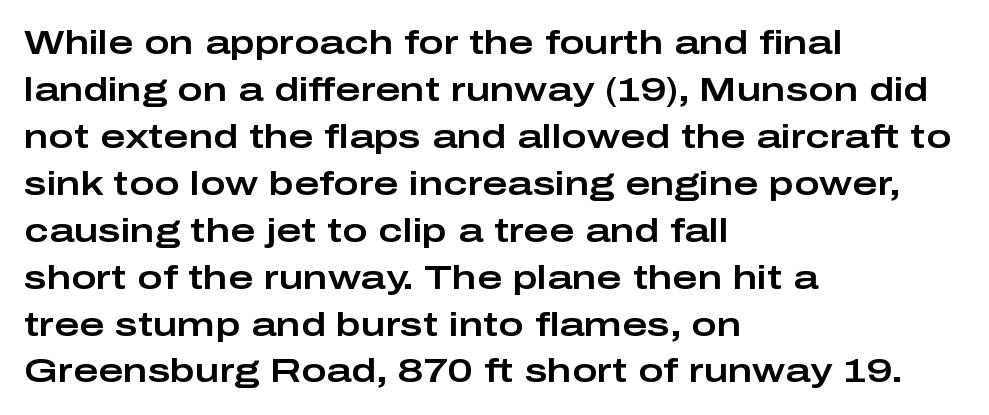
Q: Is the text italic (slanted)? A: No, it is upright.
Q: Is the typeface a serif or a sans-serif typeface? A: Sans-serif.
Q: Is the text underlined? A: No.
Q: How is the paragraph aligned? A: Left-aligned.
Q: Is the spacing between letters normal or unusually wide? A: Normal.
Q: Is the spacing between lines tight, normal or loose? A: Normal.
Q: Width (condensed, normal, or wide)? A: Wide.
Q: Stroke contrast? A: Low.
Q: x-height? A: Medium.
Q: Monospaced? A: No.
